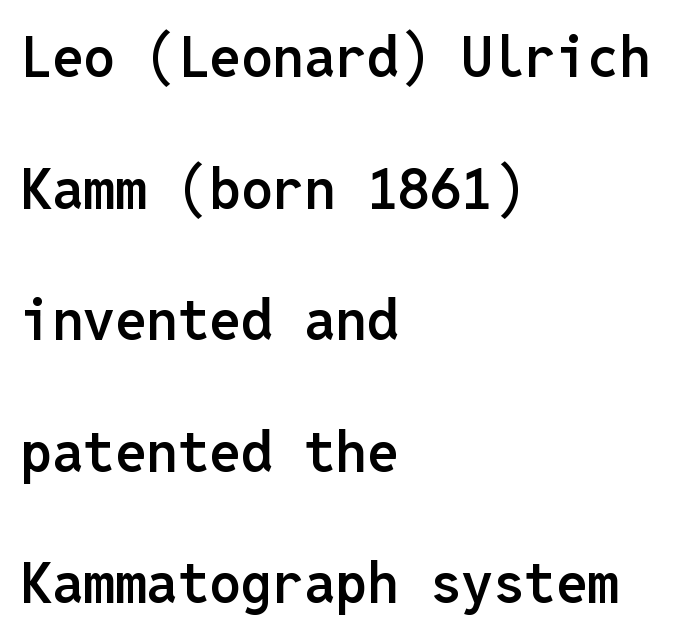
The image shows 56 px semibold sans-serif type, upright, monospaced; set left-aligned, loose line spacing (2.35x), normal letter spacing, not underlined; low stroke contrast and a medium x-height.
